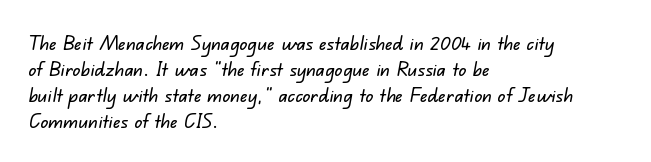
The leading is moderate, giving the passage an even texture. Leftover space on each line is placed entirely after the last word. A clean baseline with only descenders dipping below it. In terms of letterspacing, this is plain default setting.
